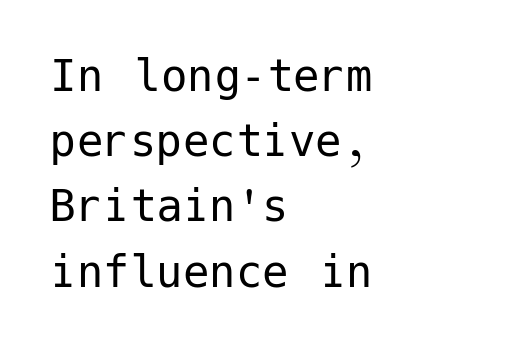
Q: Is the text bold? A: No.
Q: Is the text italic (slanted)? A: No, it is upright.
Q: Is the typeface a serif or a sans-serif typeface? A: Sans-serif.
Q: Is the text underlined? A: No.
Q: How is the paragraph aligned? A: Left-aligned.
Q: Is the spacing between letters normal or unusually wide? A: Normal.
Q: Width (condensed, normal, or wide)? A: Normal.
Q: Stroke contrast? A: Low.
Q: x-height? A: Medium.
